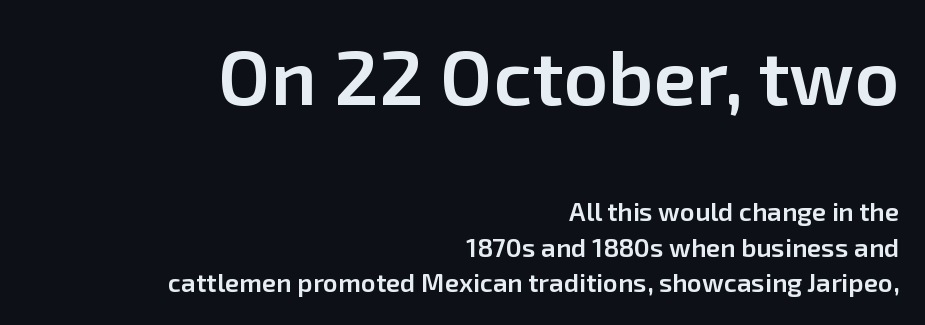
The image shows 78 px semibold sans-serif type, upright; set right-aligned, normal line spacing (1.36x), normal letter spacing, not underlined; the first (top) block is 3.0x larger; low stroke contrast and a medium x-height.
